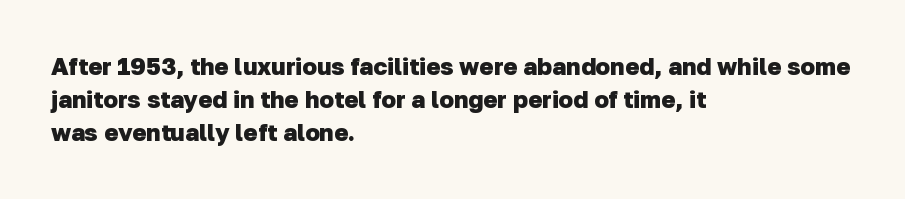
{"bold": "yes", "underline": "no", "align": "left", "line_spacing": "normal", "line_spacing_ratio": 1.38, "letter_spacing": "normal", "letter_spacing_em": 0.0, "glyph_px": 24}
